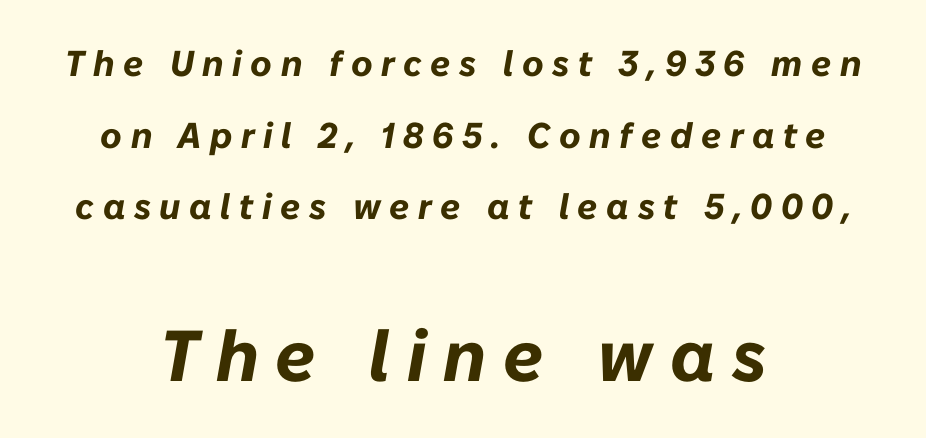
The image shows 72 px bold type, italic (leaning right); set centered, loose line spacing (1.99x), unusually wide letter spacing (+0.24 em), not underlined; the second (bottom) block is 2.0x larger; low stroke contrast and a medium x-height.
